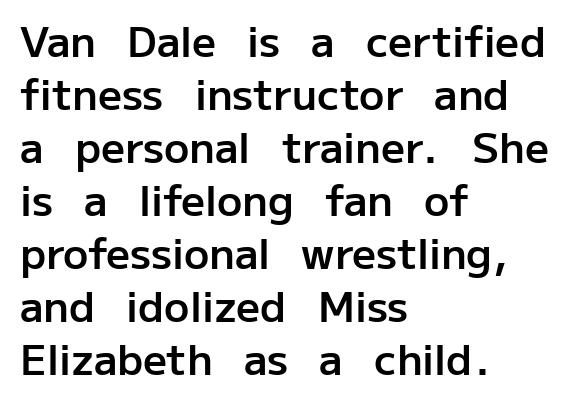
The image shows 42 px semibold sans-serif type, upright; set left-aligned, normal line spacing (1.26x), normal letter spacing, not underlined; low stroke contrast and a medium x-height.
